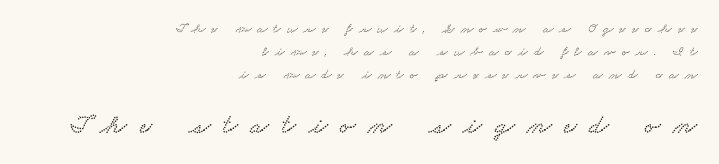
{"serif": "yes", "width": "wide", "stroke_contrast": "low", "x_height": "small", "monospaced": "no", "underline": "no", "align": "right", "line_spacing": "normal", "line_spacing_ratio": 1.63, "letter_spacing": "wide", "letter_spacing_em": 0.45, "larger_block": "second", "size_ratio": 2.0, "glyph_px": 28}
